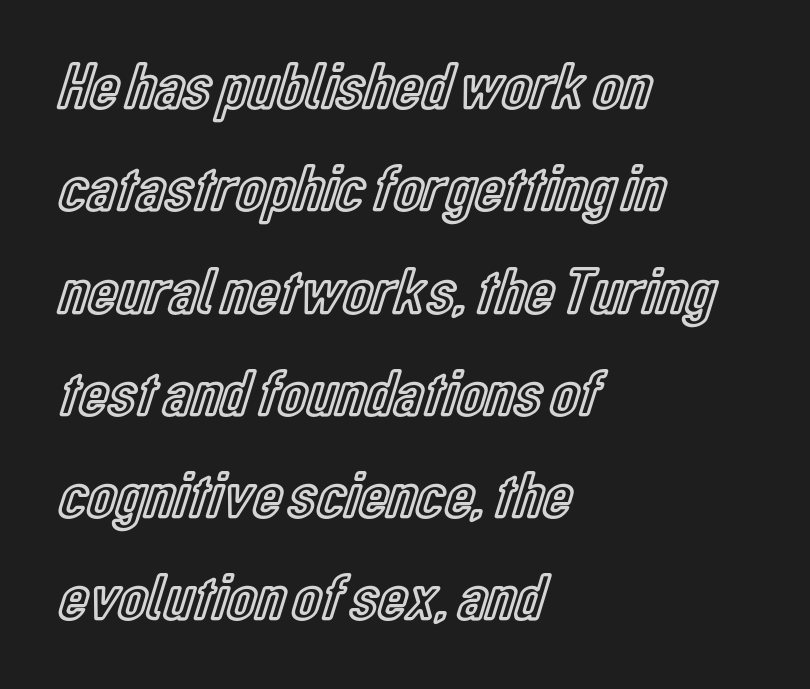
The image shows 66 px condensed type; set left-aligned, normal line spacing (1.55x), normal letter spacing, not underlined; a medium x-height.
